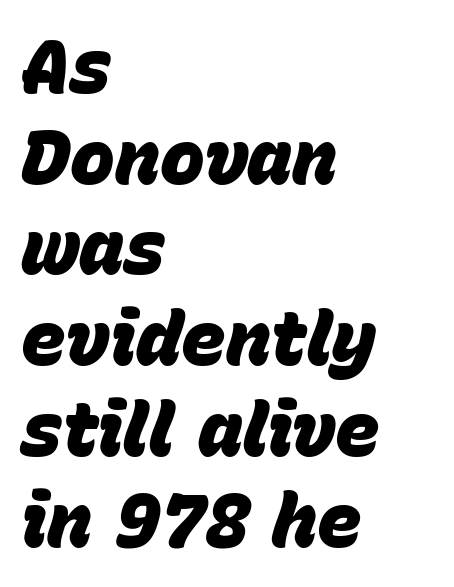
Here the designer chose a conventional face with non-uniform glyph widths. Does the lettering tilt? It does — this is italic. Caption: multi-line text, flush left, ragged right. The foot of each line stays bare and open.
